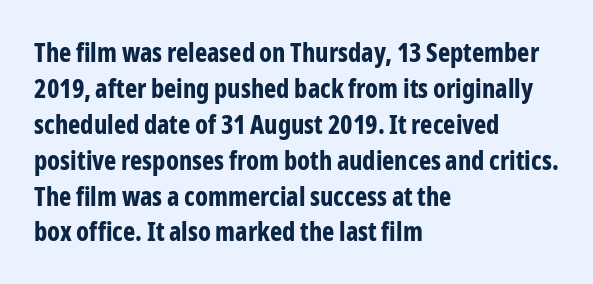
{"italic": "no", "bold": "yes", "underline": "no", "align": "left", "line_spacing": "normal", "line_spacing_ratio": 1.38, "letter_spacing": "normal", "letter_spacing_em": 0.0, "glyph_px": 26}
